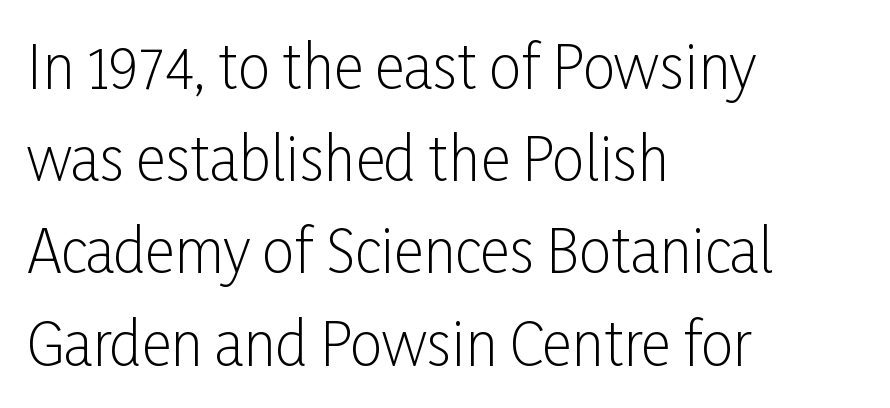
{"serif": "no", "italic": "no", "bold": "no", "weight": "light", "width": "condensed", "stroke_contrast": "low", "x_height": "medium", "monospaced": "no", "underline": "no", "align": "left", "line_spacing": "normal", "line_spacing_ratio": 1.59, "letter_spacing": "normal", "letter_spacing_em": 0.0, "glyph_px": 58}
